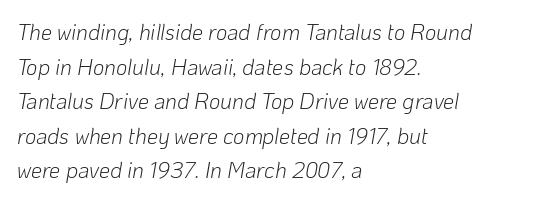
Q: Is the text bold? A: No.
Q: Is the text italic (slanted)? A: Yes, it leans right by about 10 degrees.
Q: Is the text underlined? A: No.
Q: How is the paragraph aligned? A: Left-aligned.
Q: Is the spacing between letters normal or unusually wide? A: Normal.
Q: Is the spacing between lines tight, normal or loose? A: Normal.
